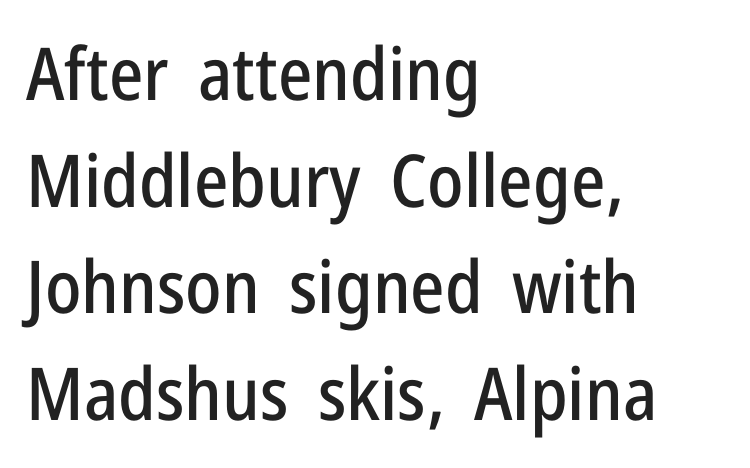
Q: Is the text italic (slanted)? A: No, it is upright.
Q: Is the typeface a serif or a sans-serif typeface? A: Sans-serif.
Q: Is the text underlined? A: No.
Q: How is the paragraph aligned? A: Left-aligned.
Q: Is the spacing between letters normal or unusually wide? A: Normal.
Q: Is the spacing between lines tight, normal or loose? A: Normal.
Q: Width (condensed, normal, or wide)? A: Condensed.
Q: Stroke contrast? A: Low.
Q: x-height? A: Medium.
Q: Monospaced? A: No.
